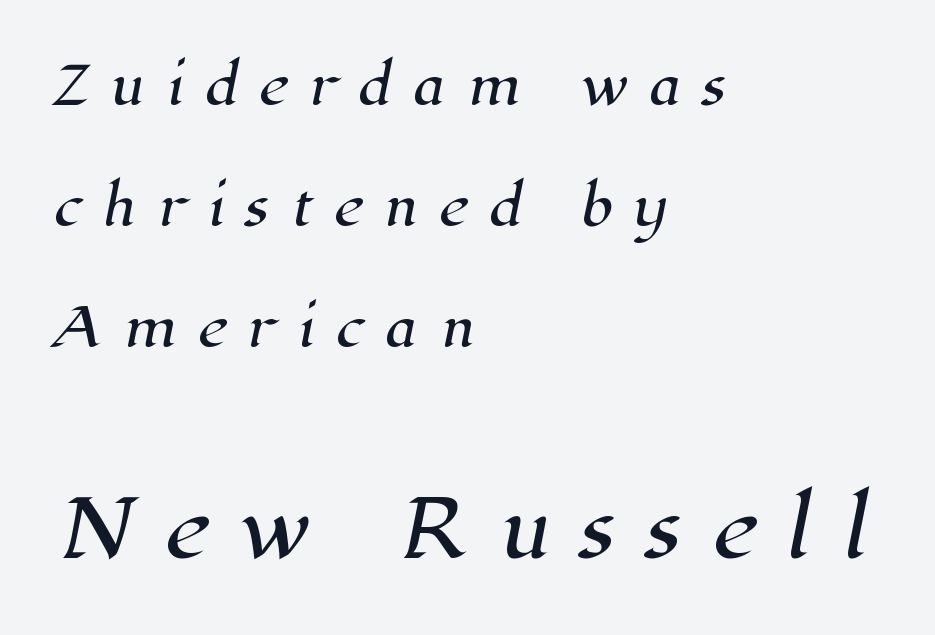
Character widths vary here, with narrow letters taking less room than wide ones. Students, observe: this is what heavily led, spacious text looks like. Teacher's note: observe the even left margin — that is flush-left alignment. The passage shown begins with its smaller block and ends with its larger one. A serif font was chosen for this passage.
